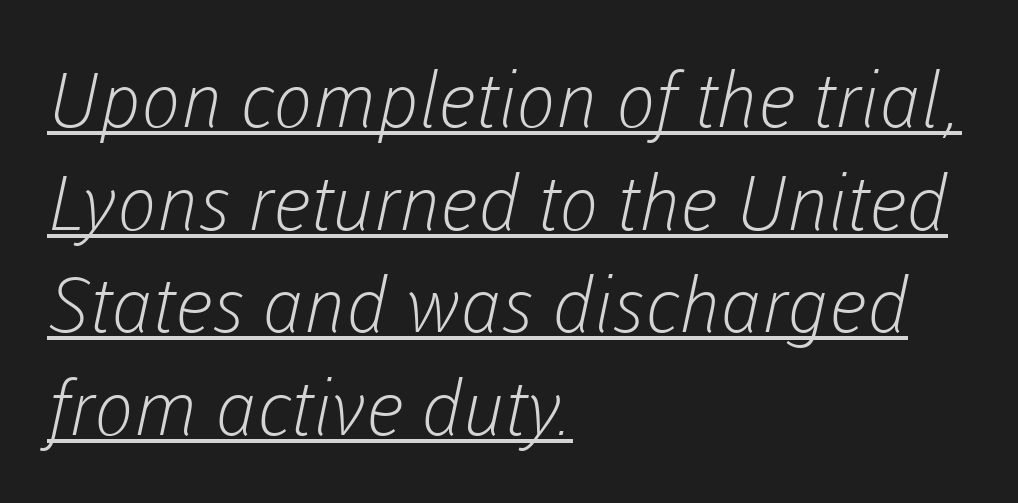
These characters rest on top of a visible drawn line. Does the type have serifs? No, each stem ends abruptly. The ragged edge is on the right, which tells us the setting is flush left. One glance says typical: line gaps are just what's usual.
